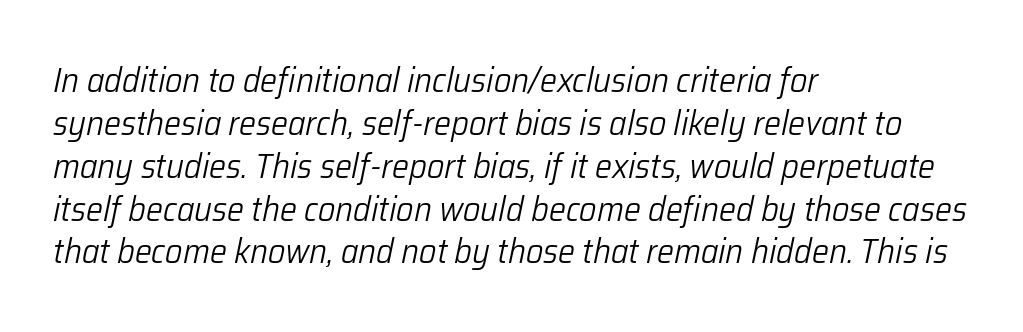
The image shows 34 px light type, italic (leaning right); set left-aligned, normal line spacing (1.26x), normal letter spacing, not underlined; low stroke contrast and a medium x-height.
